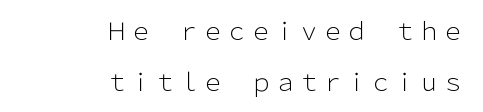
Line ends are locked; line starts wander. Clear beneath every line of the passage. Italic? Not at all — the glyphs are vertical. Does extra space separate the letters? No, they use regular spacing. Ink coverage per letter is moderate at most. The designer dialed line spacing up above the default.
